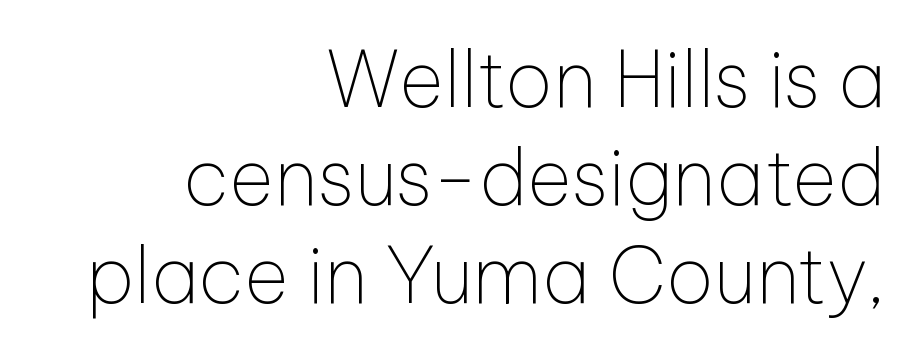
{"serif": "no", "italic": "no", "bold": "no", "weight": "thin", "width": "normal", "stroke_contrast": "low", "x_height": "medium", "monospaced": "no", "underline": "no", "align": "right", "line_spacing": "normal", "line_spacing_ratio": 1.27, "letter_spacing": "normal", "letter_spacing_em": 0.0, "glyph_px": 77}
